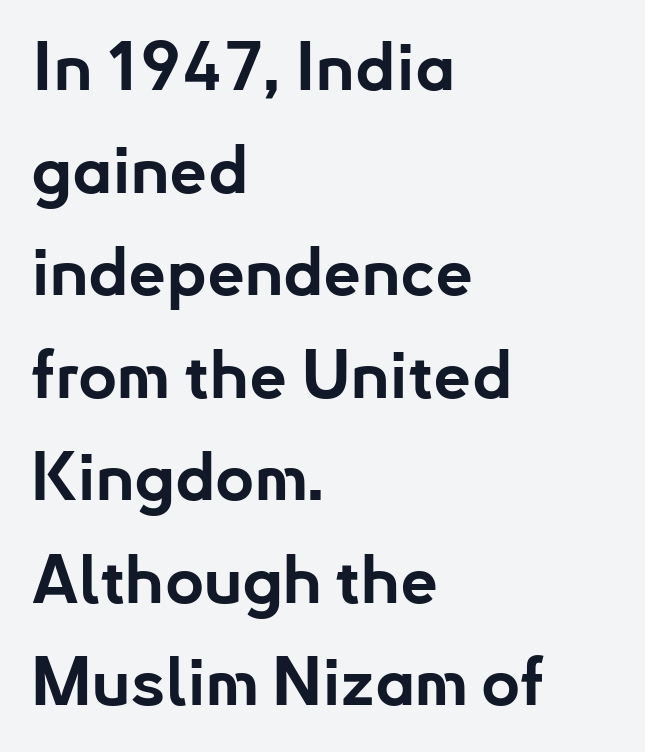
Does the leading feel generous? No, just average. The baseline area is clear. The rag falls on the right side of this text block. In terms of posture, this sample is upright. Students, note that the glyphs here touch the page at normal intervals.
